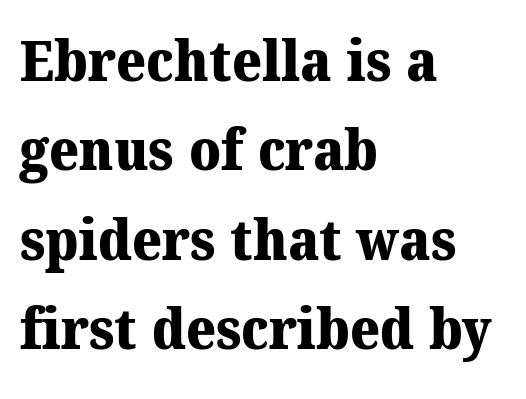
Q: Is the text bold? A: Yes.
Q: Is the typeface a serif or a sans-serif typeface? A: Serif.
Q: Is the text underlined? A: No.
Q: How is the paragraph aligned? A: Left-aligned.
Q: Is the spacing between letters normal or unusually wide? A: Normal.
Q: Is the spacing between lines tight, normal or loose? A: Normal.
Q: Width (condensed, normal, or wide)? A: Normal.
Q: Stroke contrast? A: Medium.
Q: x-height? A: Medium.
Q: Monospaced? A: No.
